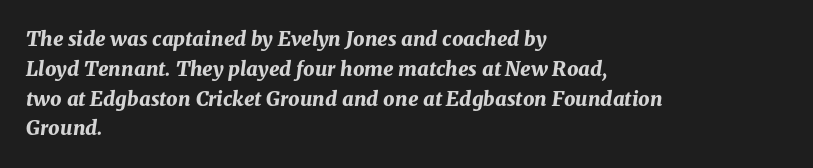
The image shows 20 px bold type, italic (leaning right); set left-aligned, normal line spacing (1.49x), normal letter spacing, not underlined.
